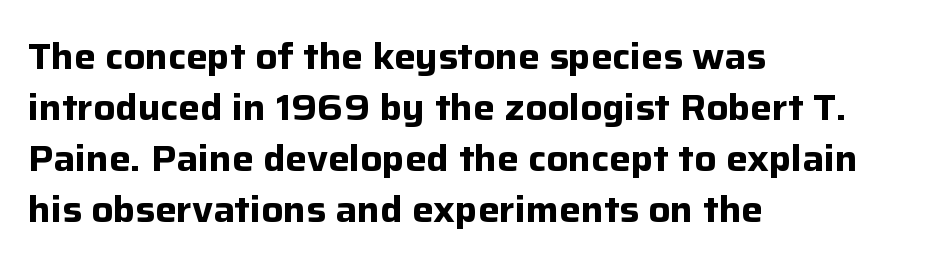
Q: Is the text bold? A: Yes.
Q: Is the text italic (slanted)? A: No, it is upright.
Q: Is the typeface a serif or a sans-serif typeface? A: Sans-serif.
Q: Is the text underlined? A: No.
Q: How is the paragraph aligned? A: Left-aligned.
Q: Is the spacing between letters normal or unusually wide? A: Normal.
Q: Is the spacing between lines tight, normal or loose? A: Normal.
Q: Width (condensed, normal, or wide)? A: Normal.
Q: Stroke contrast? A: Low.
Q: x-height? A: Medium.
Q: Monospaced? A: No.
